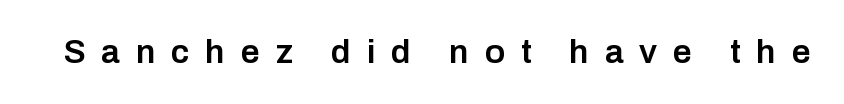
Q: Is the text bold? A: Semi-bold.
Q: Is the text italic (slanted)? A: No, it is upright.
Q: Is the typeface a serif or a sans-serif typeface? A: Sans-serif.
Q: Is the text underlined? A: No.
Q: Is the spacing between letters normal or unusually wide? A: Unusually wide.
Q: Width (condensed, normal, or wide)? A: Normal.
Q: Stroke contrast? A: Low.
Q: x-height? A: Medium.
Q: Monospaced? A: No.
